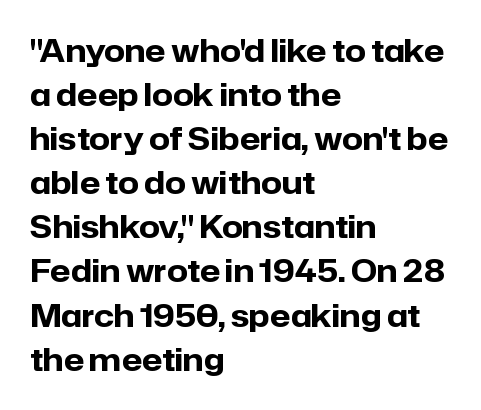
The image shows 30 px heavy sans-serif type, upright; set left-aligned, normal line spacing (1.47x), normal letter spacing, not underlined; low stroke contrast and a medium x-height.
